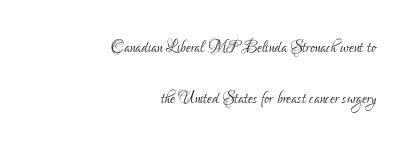
Q: Is the text bold? A: No.
Q: Is the text italic (slanted)? A: Yes.
Q: Is the text underlined? A: No.
Q: How is the paragraph aligned? A: Right-aligned.
Q: Is the spacing between letters normal or unusually wide? A: Normal.
Q: Is the spacing between lines tight, normal or loose? A: Loose.
